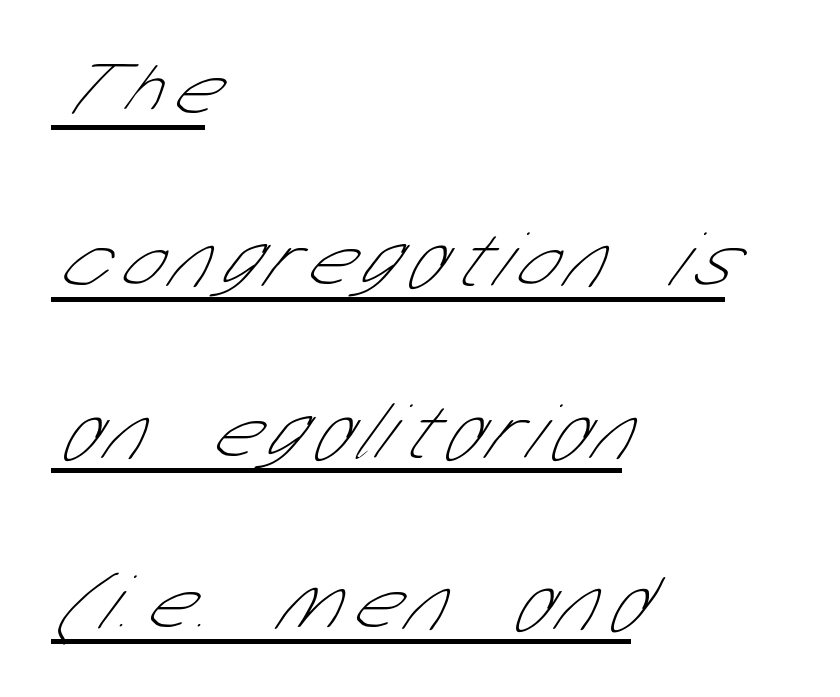
Is this a fixed-width face? No — the glyphs have proportional, varying widths. This is sans-serif lettering, the kind often seen on screens and signage. You could fit nearly another row in the gap between these rows. The setting favours the left margin, as ordinary paragraphs usually do.
